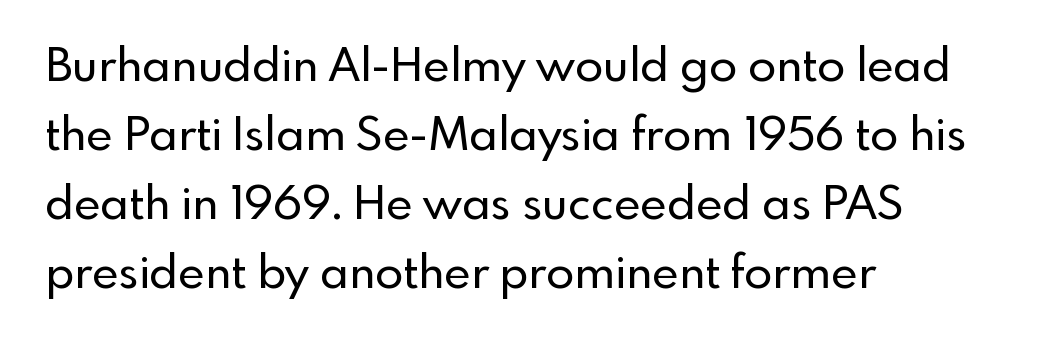
A typesetter would call this proportional, since set widths differ per character. The rendering anchors every line to the left-hand side. The type sits square on the baseline with zero lean. Each word holds together tightly as a unit, with standard inter-letter gaps.
